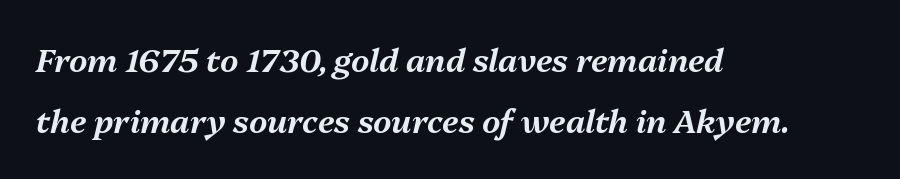
{"italic": "yes", "lean": "right", "slant_degrees": 13, "width": "normal", "stroke_contrast": "medium", "x_height": "medium", "monospaced": "no", "underline": "no", "align": "left", "line_spacing": "loose", "line_spacing_ratio": 1.91, "letter_spacing": "normal", "letter_spacing_em": 0.0, "glyph_px": 32}
